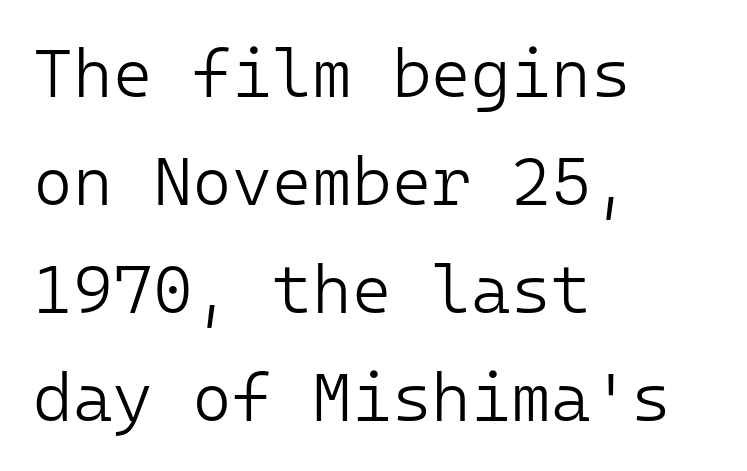
The rendering keeps characters at their native spacing. These lines are set flush left with a ragged right edge. The words here are not underlined. In terms of posture, this sample is upright.
